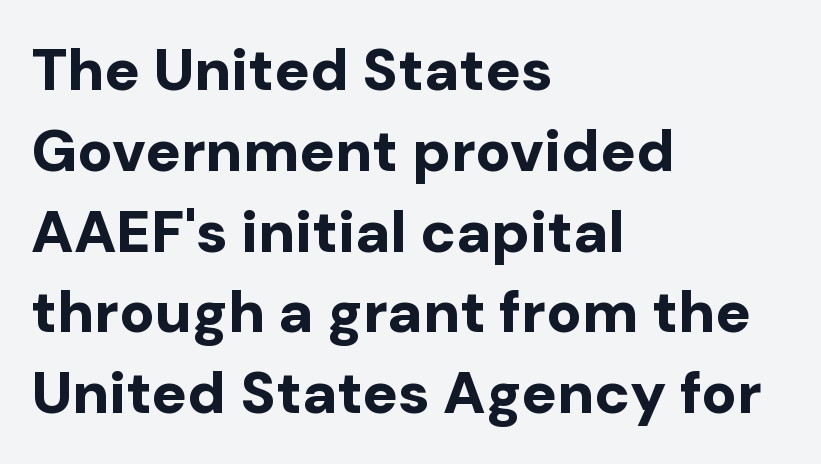
The image shows 59 px bold sans-serif type, upright; set left-aligned, normal line spacing (1.37x), normal letter spacing, not underlined; low stroke contrast and a medium x-height.
